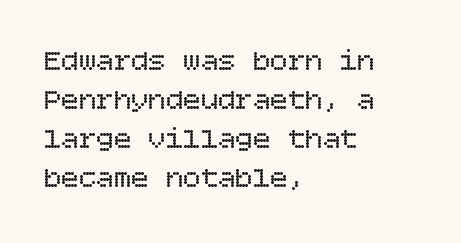
The image shows 29 px regular-weight type, upright; set left-aligned, normal line spacing (1.34x), normal letter spacing, not underlined; low stroke contrast and a large x-height.
